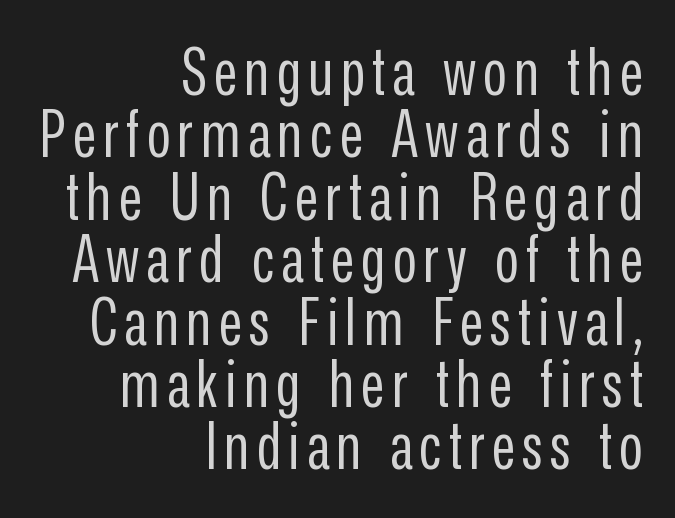
Q: Is the text bold? A: No.
Q: Is the text italic (slanted)? A: No, it is upright.
Q: Is the typeface a serif or a sans-serif typeface? A: Sans-serif.
Q: Is the text underlined? A: No.
Q: How is the paragraph aligned? A: Right-aligned.
Q: Is the spacing between lines tight, normal or loose? A: Tight.
Q: Width (condensed, normal, or wide)? A: Condensed.
Q: Stroke contrast? A: Low.
Q: x-height? A: Medium.
Q: Monospaced? A: No.
